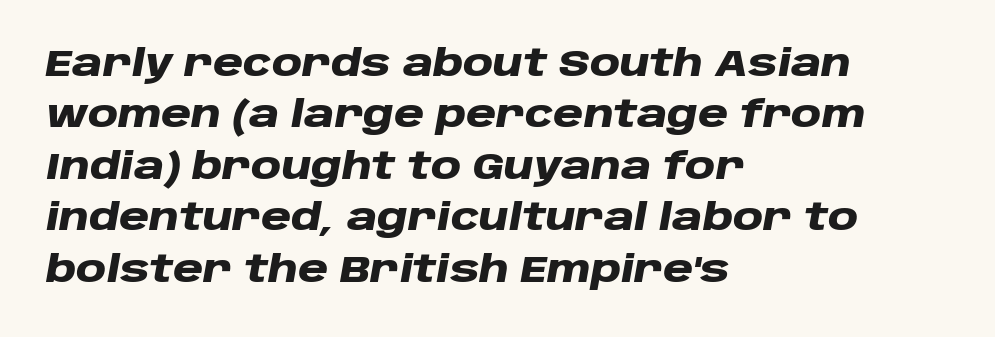
Q: Is the text bold? A: Yes.
Q: Is the text italic (slanted)? A: Yes, it leans right by about 10 degrees.
Q: Is the text underlined? A: No.
Q: How is the paragraph aligned? A: Left-aligned.
Q: Is the spacing between letters normal or unusually wide? A: Normal.
Q: Is the spacing between lines tight, normal or loose? A: Normal.
Q: Width (condensed, normal, or wide)? A: Wide.
Q: Stroke contrast? A: Low.
Q: x-height? A: Large.
Q: Monospaced? A: No.
